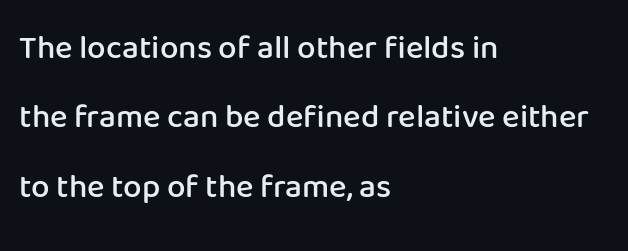
This is the regular roman posture of the typeface. Interline gaps are noticeably wide in this sample. Alignment: flush left. A fair bit of extra ink — the face is semibold, not bold. Look at the bottom of the vertical strokes: they stop flat, with no serifs.
